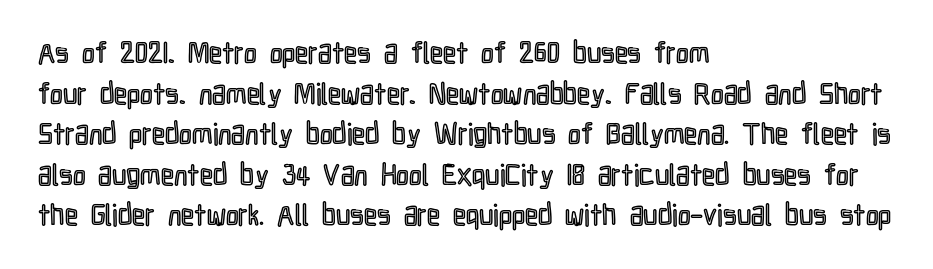
The image shows 29 px condensed type, upright; set left-aligned, normal line spacing (1.4x), normal letter spacing, not underlined; a medium x-height.
